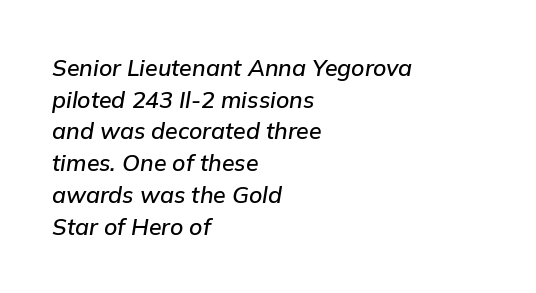
This rendering uses left alignment, leaving the right contour irregular. Unmarked baselines from the first word to the last. The passage shown has conventional tracking throughout. The specimen reads as italic at a glance. Quick note: interline space is typical.
